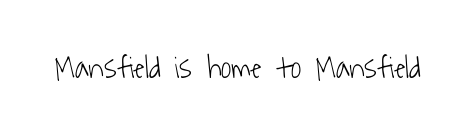
Q: Is the text bold? A: No.
Q: Is the typeface a serif or a sans-serif typeface? A: Sans-serif.
Q: Is the text underlined? A: No.
Q: Is the spacing between letters normal or unusually wide? A: Normal.
Q: Width (condensed, normal, or wide)? A: Condensed.
Q: Stroke contrast? A: Low.
Q: x-height? A: Medium.
Q: Monospaced? A: No.
